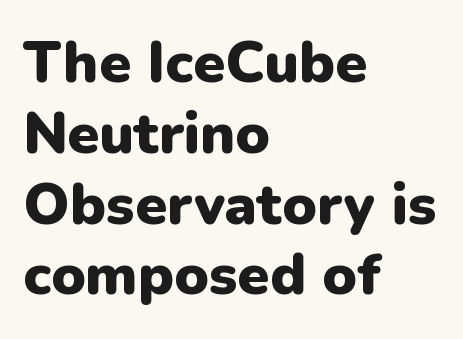
Bare-footed words on every line. Letterform terminals end flat and unadorned throughout the passage. Reading down the block, your eye returns to a fixed left position each line. These lines keep a tight, regular rhythm from letter to letter.
